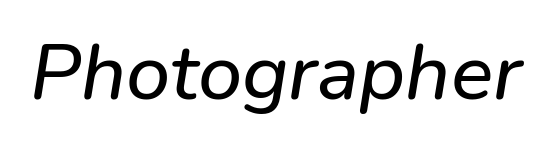
Q: Is the text italic (slanted)? A: Yes, it leans right by about 9 degrees.
Q: Is the text underlined? A: No.
Q: Is the spacing between letters normal or unusually wide? A: Normal.
Q: Width (condensed, normal, or wide)? A: Normal.
Q: Stroke contrast? A: Low.
Q: x-height? A: Medium.
Q: Monospaced? A: No.
